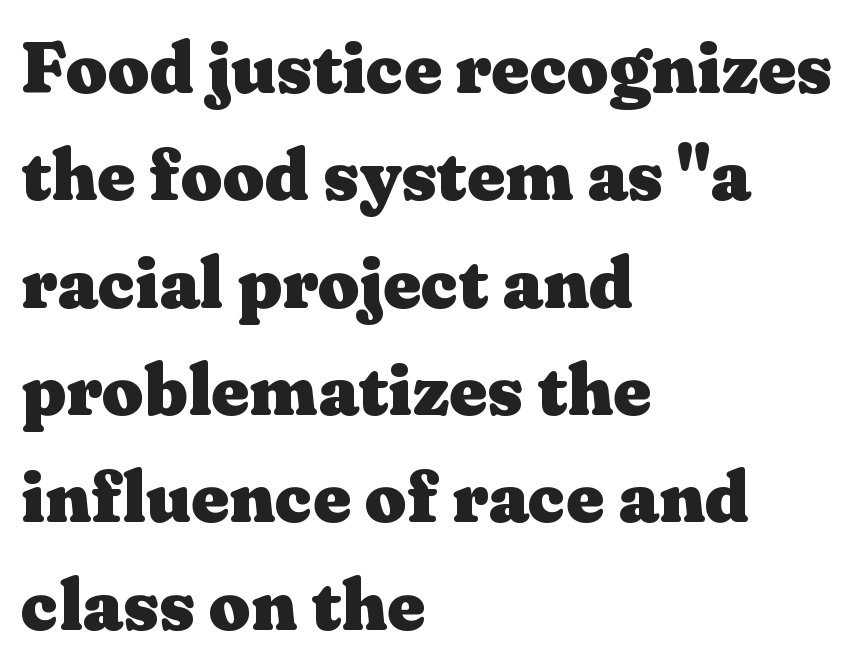
Q: Is the text bold? A: Yes.
Q: Is the text italic (slanted)? A: No, it is upright.
Q: Is the typeface a serif or a sans-serif typeface? A: Serif.
Q: Is the text underlined? A: No.
Q: How is the paragraph aligned? A: Left-aligned.
Q: Is the spacing between letters normal or unusually wide? A: Normal.
Q: Is the spacing between lines tight, normal or loose? A: Normal.
Q: Width (condensed, normal, or wide)? A: Wide.
Q: Stroke contrast? A: Medium.
Q: x-height? A: Medium.
Q: Monospaced? A: No.
